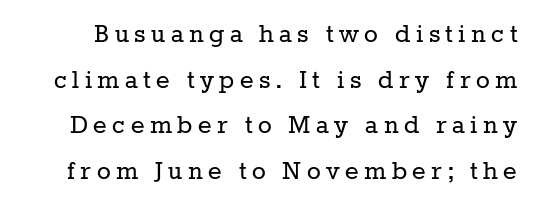
{"serif": "yes", "italic": "no", "bold": "no", "weight": "regular", "width": "normal", "stroke_contrast": "low", "x_height": "medium", "monospaced": "no", "underline": "no", "line_spacing": "normal", "line_spacing_ratio": 1.57, "glyph_px": 29}
